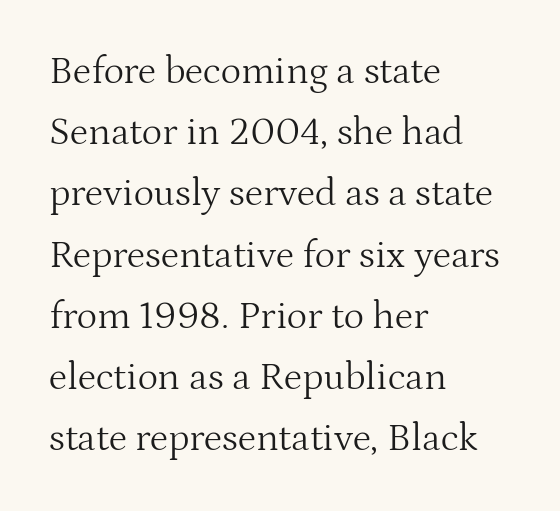
{"serif": "yes", "italic": "no", "bold": "no", "weight": "light", "width": "normal", "stroke_contrast": "medium", "x_height": "medium", "monospaced": "no", "underline": "no", "align": "left", "line_spacing": "normal", "line_spacing_ratio": 1.57, "letter_spacing": "normal", "letter_spacing_em": 0.0, "glyph_px": 39}
